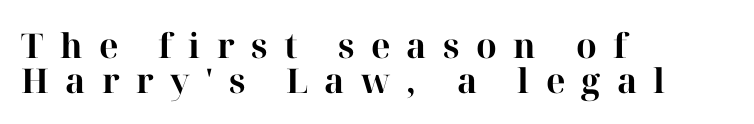
Q: Is the text bold? A: Yes.
Q: Is the text italic (slanted)? A: No, it is upright.
Q: Is the typeface a serif or a sans-serif typeface? A: Serif.
Q: Is the text underlined? A: No.
Q: How is the paragraph aligned? A: Left-aligned.
Q: Is the spacing between letters normal or unusually wide? A: Unusually wide.
Q: Is the spacing between lines tight, normal or loose? A: Tight.
Q: Width (condensed, normal, or wide)? A: Normal.
Q: Stroke contrast? A: High.
Q: x-height? A: Medium.
Q: Monospaced? A: No.
